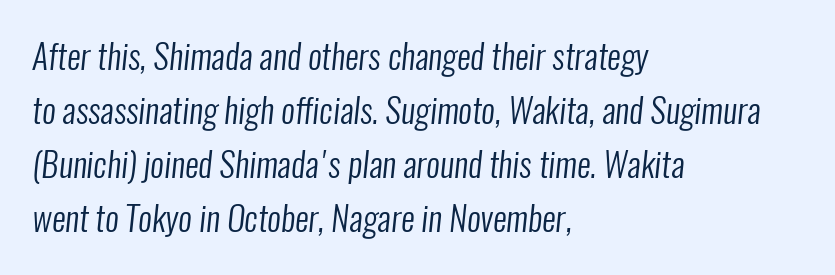
{"serif": "no", "bold": "no", "weight": "regular", "width": "condensed", "stroke_contrast": "low", "x_height": "medium", "monospaced": "no", "underline": "no", "align": "left", "line_spacing": "normal", "line_spacing_ratio": 1.59, "letter_spacing": "normal", "letter_spacing_em": 0.0, "glyph_px": 34}
